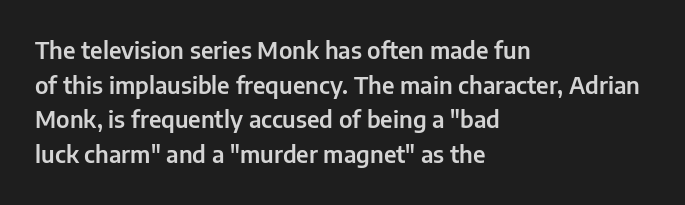
{"italic": "no", "underline": "no", "align": "left", "line_spacing": "normal", "line_spacing_ratio": 1.51, "letter_spacing": "normal", "letter_spacing_em": 0.0, "glyph_px": 23}
